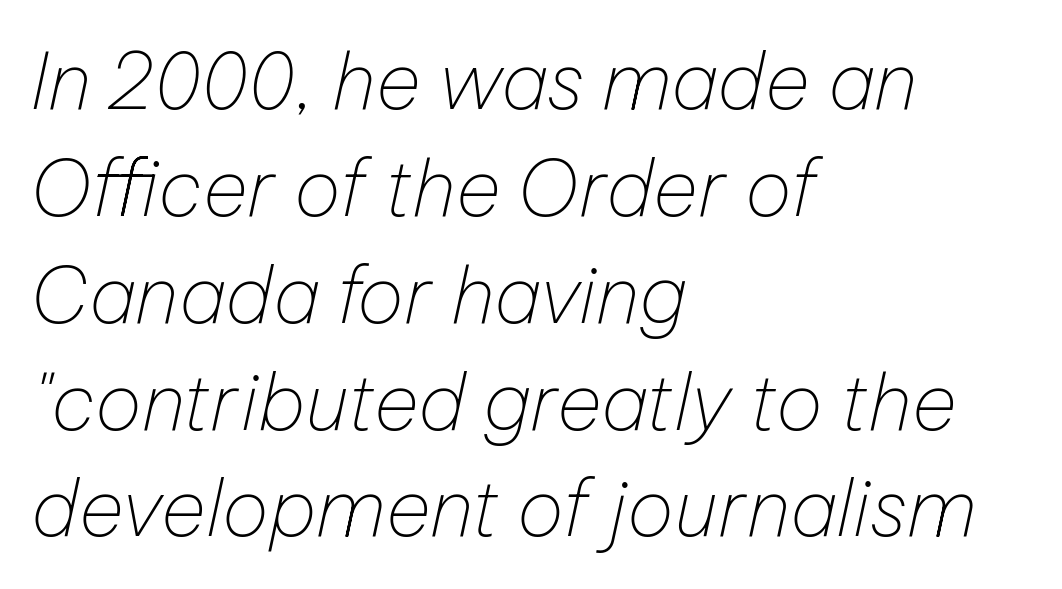
The image shows 78 px thin type, italic (leaning right); set left-aligned, normal line spacing (1.37x), normal letter spacing, not underlined; low stroke contrast and a medium x-height.
